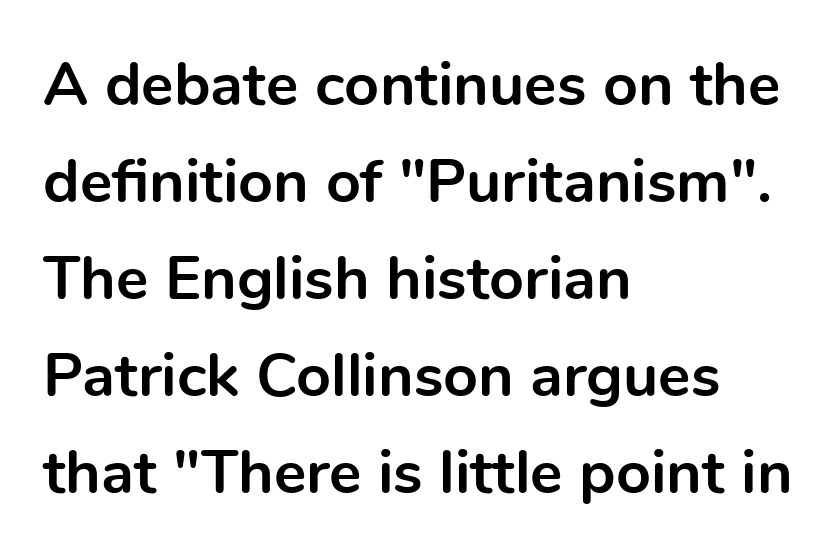
The passage shown is typed in a proportional face where columns would drift. The ragged edge is on the right, which tells us the setting is flush left. The passage shown has conventional tracking throughout. Examine the stroke ends and you'll find no serifs.
